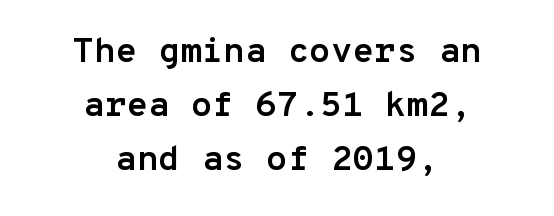
The image shows 35 px semibold sans-serif type, upright, monospaced; set centered, normal line spacing (1.55x), normal letter spacing, not underlined; low stroke contrast and a medium x-height.
